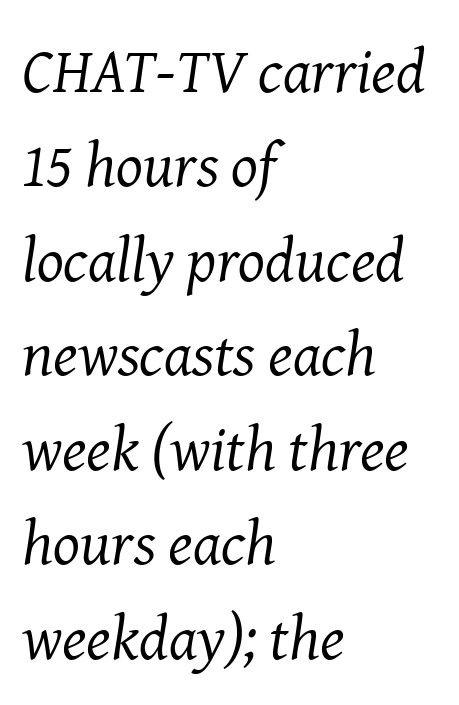
The image shows 63 px regular-weight serif type, italic (leaning right); set left-aligned, normal line spacing (1.5x), normal letter spacing, not underlined; medium stroke contrast and a medium x-height.
